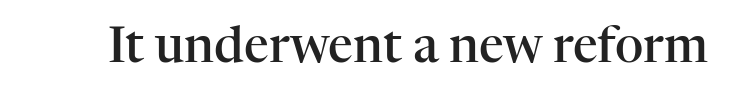
Q: Is the text bold? A: Semi-bold.
Q: Is the text italic (slanted)? A: No, it is upright.
Q: Is the typeface a serif or a sans-serif typeface? A: Serif.
Q: Is the text underlined? A: No.
Q: Is the spacing between letters normal or unusually wide? A: Normal.
Q: Width (condensed, normal, or wide)? A: Normal.
Q: Stroke contrast? A: High.
Q: x-height? A: Medium.
Q: Monospaced? A: No.
